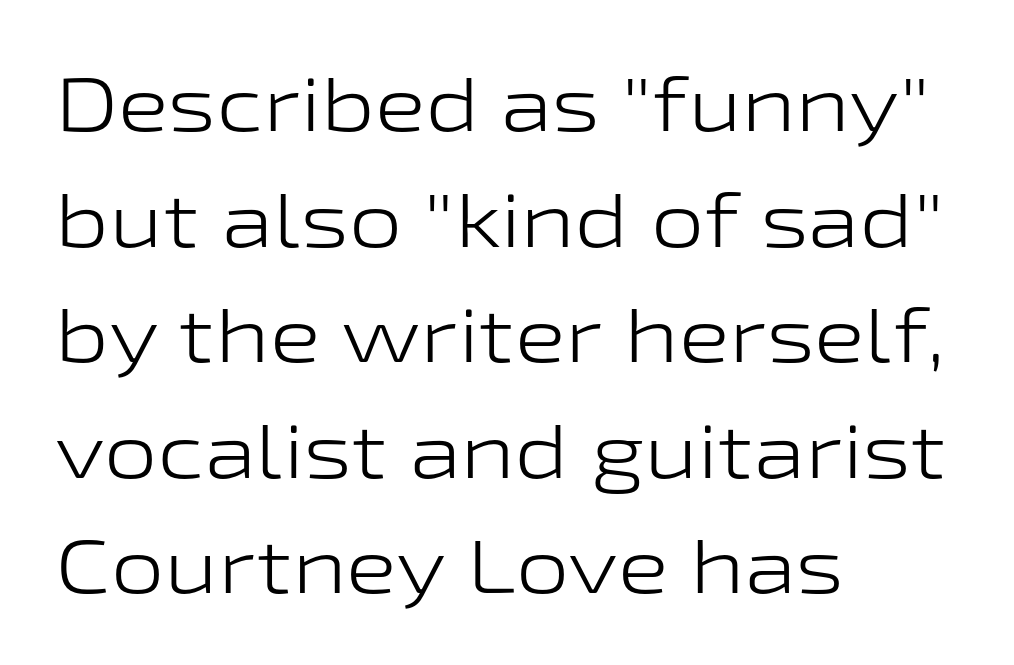
Stroke terminals: plain, sans-serif. A typesetter would mark this as roman, not italic. Normally led — the rows are evenly, conventionally spaced. Visually the block forms a straight wall on the left and a jagged coastline on the right. Character widths vary here, with narrow letters taking less room than wide ones.
